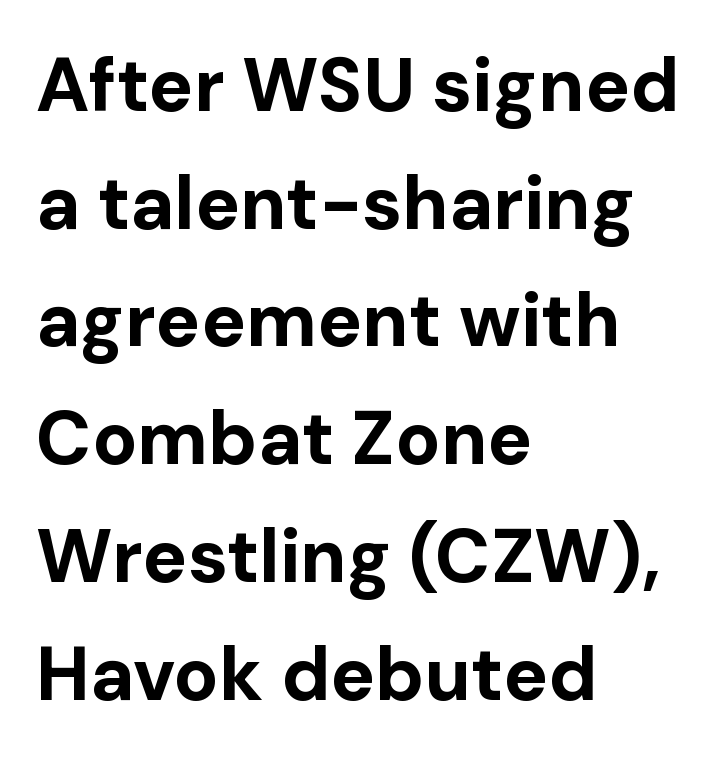
Spacing verdict: proportional, widths tailored to each character. How heavy is the stroke? Heavy — this is a bold. You can tell from the bare stems that sans-serif type was used. Short and long lines alike share a common starting point at left.
